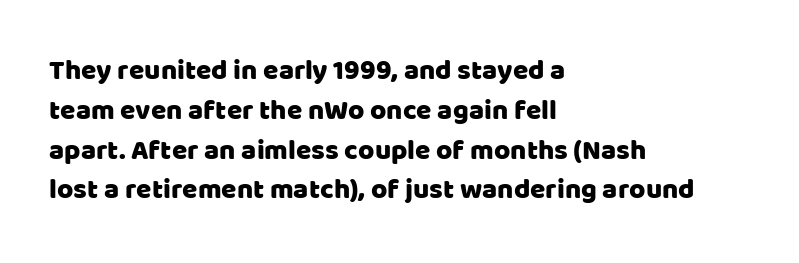
Compared with typical body copy, the letter spacing here is the same. The text block is weighted toward the left margin, trailing off unevenly rightward. Rule under the text: the space is simply empty. Vertical spacing — default. The axis of the letterforms is exactly vertical.
